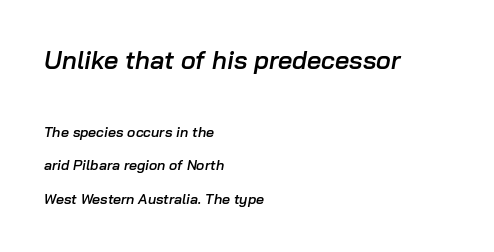
This rendering leaves character spacing at its baseline value. Short and long lines alike share a common starting point at left. The composition opens big and finishes small. The typesetting leans somewhat heavy: a semibold. Yep, that's italic — everything's leaning. If you measured baseline to baseline, you'd find a long distance.
